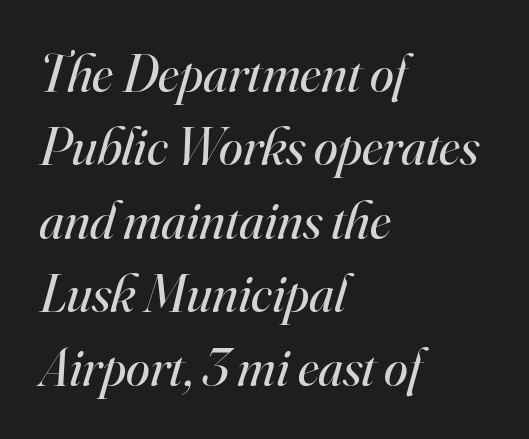
The horizontal fit of the characters is conventional and even. The face used here is proportionally spaced, like ordinary book or web type. Designer's note — italics engaged. Think standard paragraph weight, or any step lighter than that. The glyphs in this specimen are seriffed.
